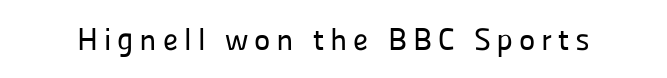
Do the characters align in a grid? No, the font is proportional. The baseline area is clear. The lettering holds an erect, upright posture throughout. Look at the bottom of the vertical strokes: they stop flat, with no serifs.
